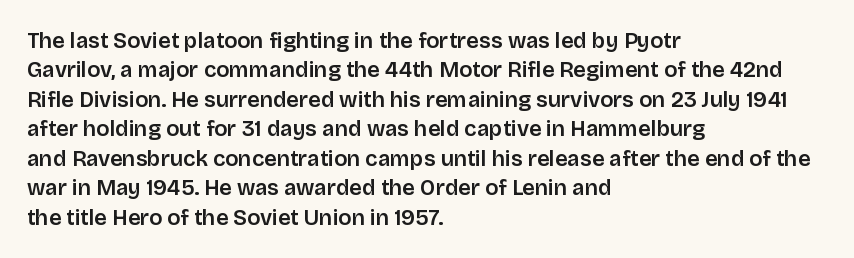
Notice how the passage keeps a crisp vertical edge on the left only. It's the straight-up-and-down kind of type. The zone under the glyphs is completely vacant. This is moderately heavy type, rendered in semibold. Compared with typical paragraphs, the rows here are spaced about the same.
